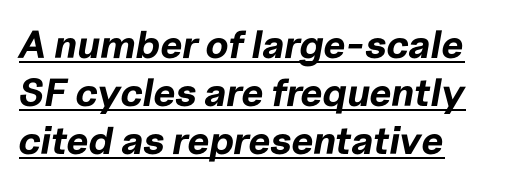
Compared with ordinary roman type, these characters are visibly tilted. These words are printed bold, with thick strokes throughout. A typographer would call this underscored text. Caption: standard tracking, unaltered. The passage shown is typed in a proportional face where columns would drift.
